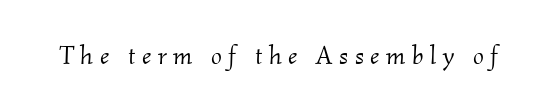
The face used here has a pronounced slope to its letters. Display-style spreading of the glyphs; the letterfit is very open. The letters look calm and open, with moderate or lighter stems. Each row of text sits above clean, open space.
